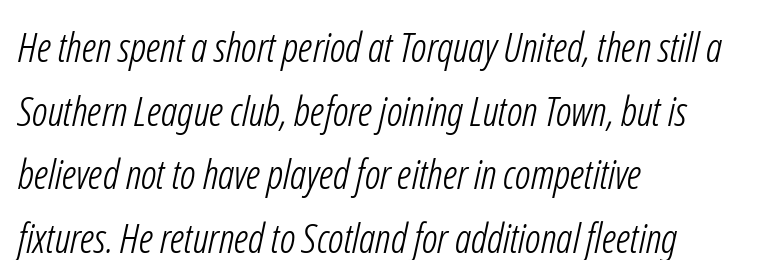
The image shows 41 px light, condensed sans-serif type; set left-aligned, normal line spacing (1.55x), normal letter spacing, not underlined; low stroke contrast and a medium x-height.
